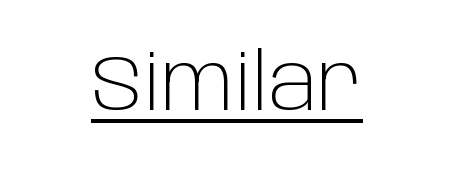
Varying glyph widths throughout — classic text-font behaviour. Grotesque or geometric, the face here clearly has no serifs. Students, note that the glyphs here touch the page at normal intervals. What decoration does the sample have? An underline.
